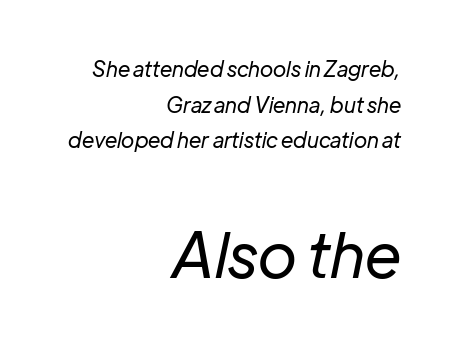
{"italic": "yes", "lean": "right", "slant_degrees": 12, "bold": "no", "weight": "regular", "width": "normal", "stroke_contrast": "low", "x_height": "medium", "monospaced": "no", "underline": "no", "align": "right", "line_spacing": "normal", "line_spacing_ratio": 1.7, "letter_spacing": "normal", "letter_spacing_em": 0.0, "larger_block": "second", "size_ratio": 2.95, "glyph_px": 62}
